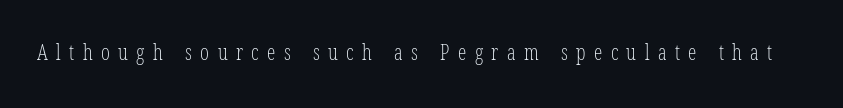
{"bold": "no", "underline": "no", "letter_spacing": "wide", "letter_spacing_em": 0.4, "glyph_px": 21}
